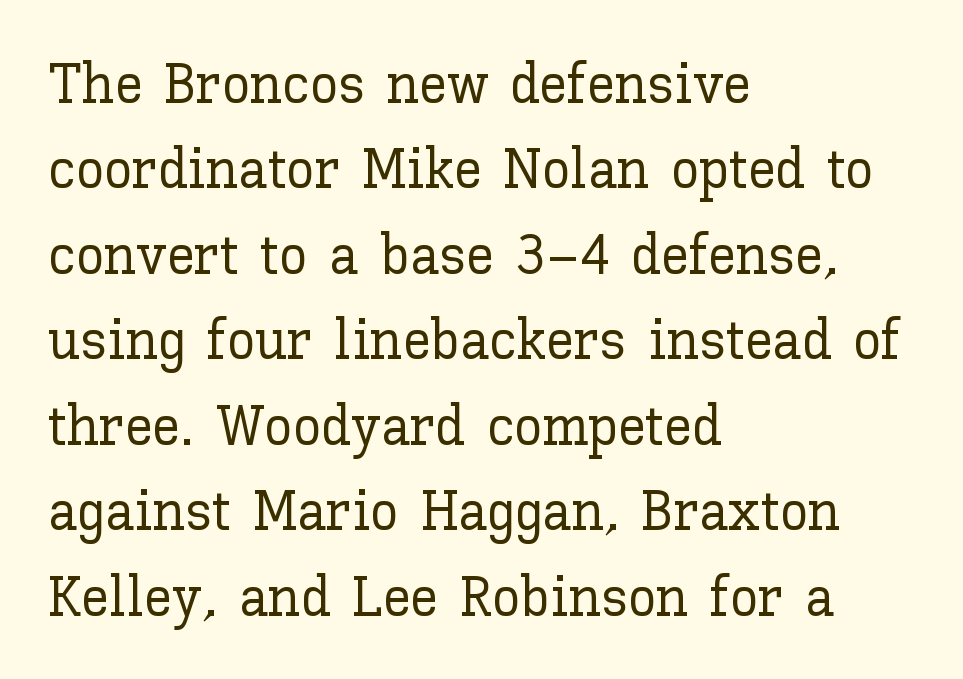
The image shows 57 px text type, upright; set left-aligned, normal line spacing (1.5x), normal letter spacing, not underlined; low stroke contrast and a medium x-height.
